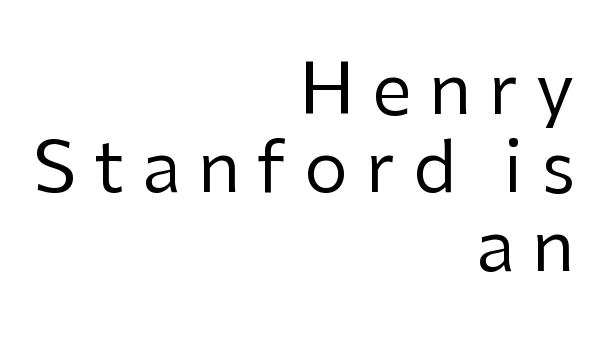
{"serif": "no", "italic": "no", "bold": "no", "weight": "regular", "width": "normal", "stroke_contrast": "low", "x_height": "medium", "monospaced": "no", "underline": "no", "align": "right", "line_spacing": "tight", "line_spacing_ratio": 1.12, "letter_spacing": "wide", "letter_spacing_em": 0.25, "glyph_px": 70}
